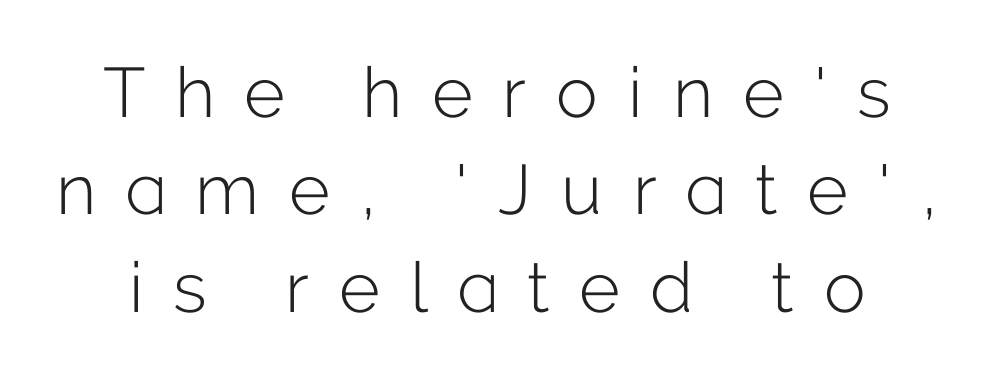
The image shows 70 px light sans-serif type, upright; set normal line spacing (1.39x), unusually wide letter spacing (+0.43 em), not underlined; low stroke contrast and a medium x-height.
